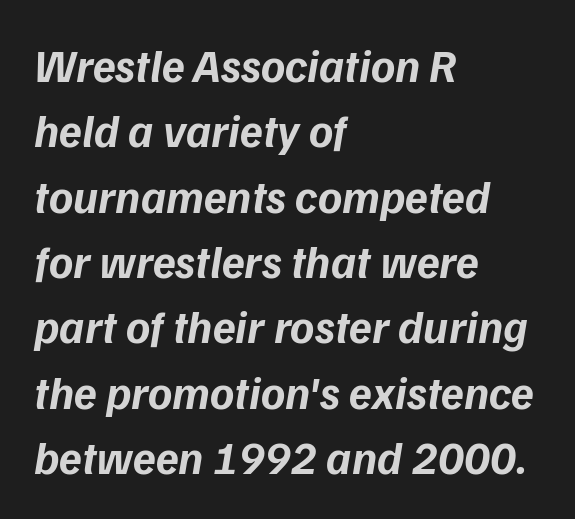
The image shows 46 px bold type, italic (leaning right); set left-aligned, normal line spacing (1.42x), normal letter spacing, not underlined; low stroke contrast and a medium x-height.
